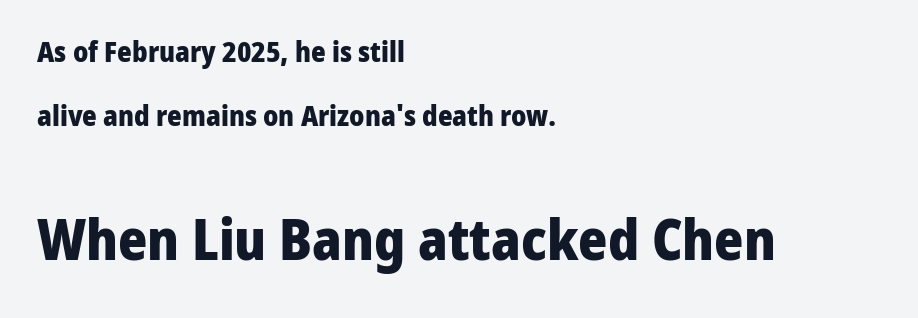
The image shows 56 px heavy sans-serif type, upright; set left-aligned, loose line spacing (2.3x), normal letter spacing, not underlined; the second (bottom) block is 2.0x larger; low stroke contrast and a medium x-height.
